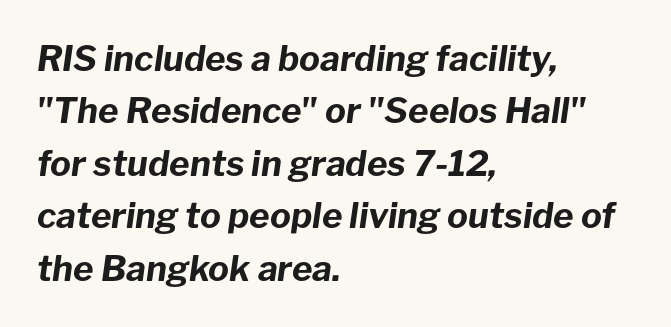
The image shows 35 px bold type, italic (leaning right); set left-aligned, normal line spacing (1.5x), normal letter spacing, not underlined; low stroke contrast and a medium x-height.
